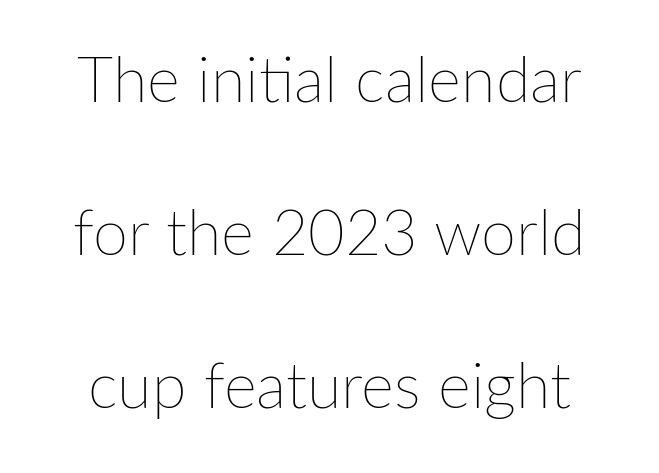
The image shows 63 px thin type, upright; set loose line spacing (2.43x), normal letter spacing, not underlined; low stroke contrast and a medium x-height.
